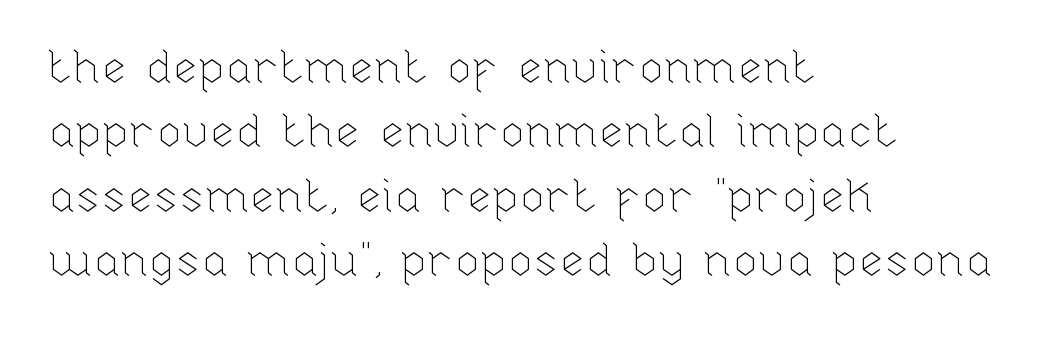
The baseline area is clear. Do the characters align in a grid? No, the font is proportional. Each stroke keeps to a modest, everyday thickness or less. Italic? Not at all — the glyphs are vertical. These lines keep a tight, regular rhythm from letter to letter. In CSS terms this would be text-align: left.
